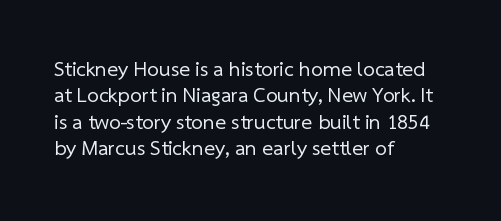
The image shows 21 px text type; set left-aligned, normal line spacing (1.26x), normal letter spacing, not underlined.
